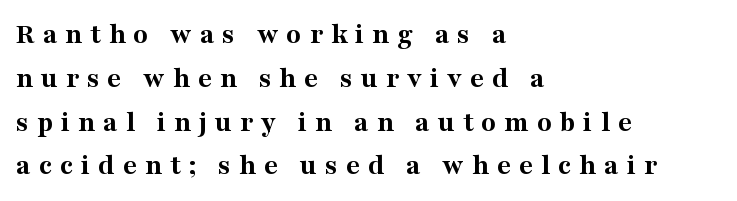
The image shows 30 px bold serif type, upright; set left-aligned, normal line spacing (1.46x), unusually wide letter spacing (+0.27 em), not underlined; medium stroke contrast and a medium x-height.
